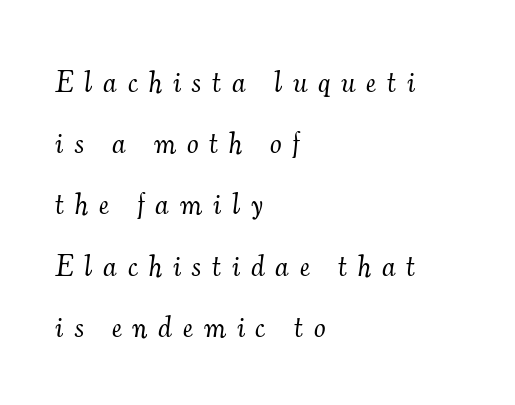
This sample has the flowing, uneven cadence of proportional lettering. The foot of each line stays bare and open. Characters follow at a spacing far wider than the type designer built in. The line-height multiplier appears high, well above default. The passage shown is typeset with a serif family. Is this a heavy cut? Hardly; it is regular or lighter.
